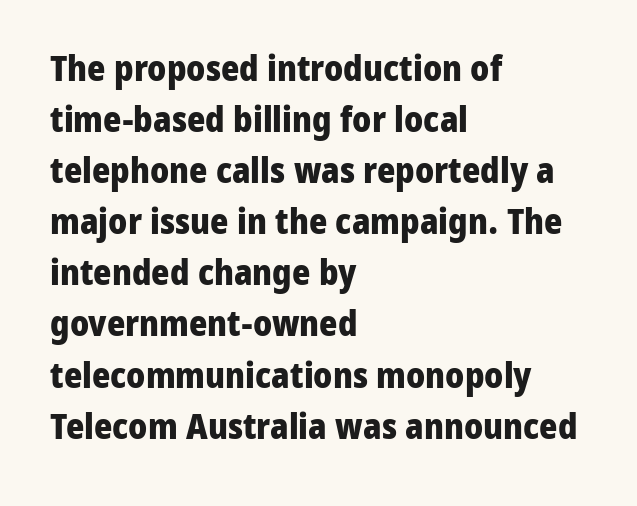
The image shows 35 px heavy sans-serif type, upright; set left-aligned, normal line spacing (1.46x), normal letter spacing, not underlined; low stroke contrast and a medium x-height.
